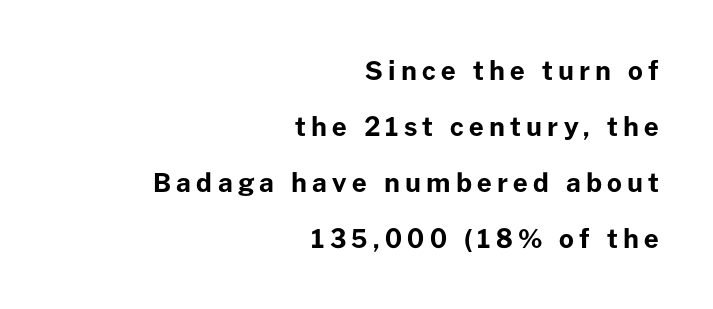
The image shows 26 px bold type, upright; set right-aligned, loose line spacing (2.16x), unusually wide letter spacing (+0.2 em), not underlined.
